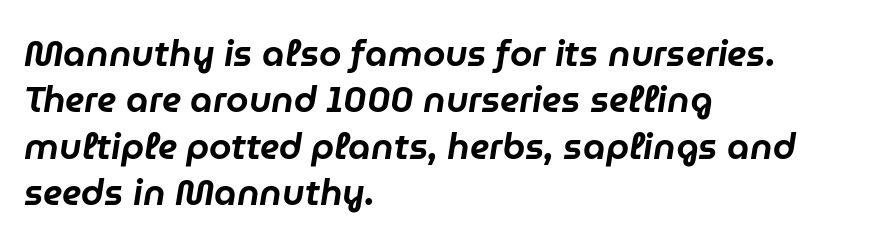
{"italic": "yes", "lean": "right", "slant_degrees": 9, "width": "normal", "stroke_contrast": "low", "x_height": "medium", "monospaced": "no", "underline": "no", "align": "left", "line_spacing": "normal", "line_spacing_ratio": 1.29, "letter_spacing": "normal", "letter_spacing_em": 0.0, "glyph_px": 36}
